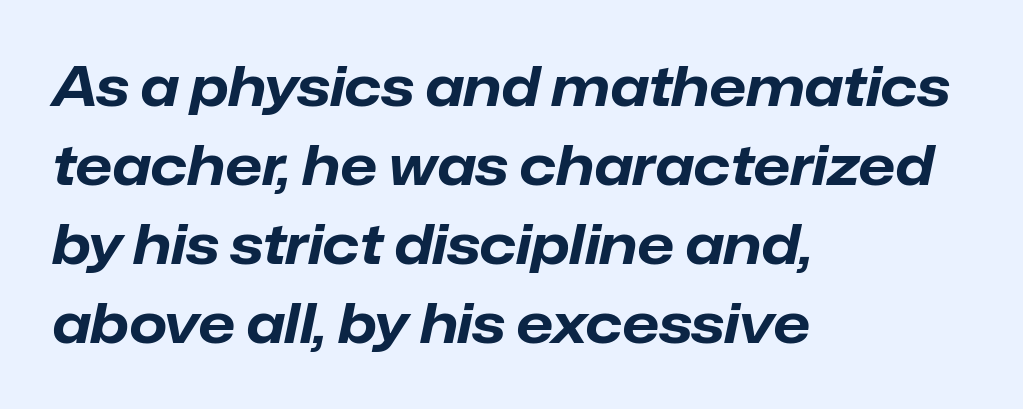
{"italic": "yes", "lean": "right", "slant_degrees": 12, "bold": "yes", "weight": "bold", "width": "normal", "stroke_contrast": "low", "x_height": "medium", "monospaced": "no", "underline": "no", "align": "left", "line_spacing": "normal", "line_spacing_ratio": 1.46, "letter_spacing": "normal", "letter_spacing_em": 0.0, "glyph_px": 54}
